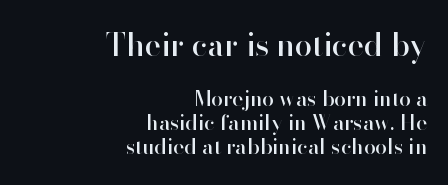
{"serif": "no", "italic": "no", "width": "normal", "stroke_contrast": "high", "x_height": "small", "monospaced": "no", "underline": "no", "align": "right", "line_spacing_ratio": 1.16, "letter_spacing": "normal", "letter_spacing_em": 0.0, "larger_block": "first", "size_ratio": 1.48, "glyph_px": 31}
